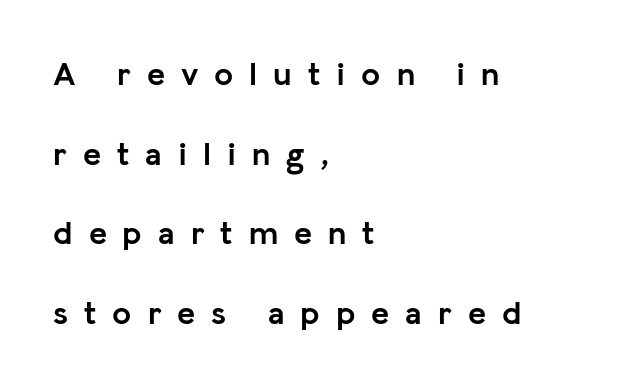
Q: Is the text bold? A: Yes.
Q: Is the text italic (slanted)? A: No, it is upright.
Q: Is the typeface a serif or a sans-serif typeface? A: Sans-serif.
Q: Is the text underlined? A: No.
Q: How is the paragraph aligned? A: Left-aligned.
Q: Is the spacing between letters normal or unusually wide? A: Unusually wide.
Q: Is the spacing between lines tight, normal or loose? A: Loose.
Q: Width (condensed, normal, or wide)? A: Normal.
Q: Stroke contrast? A: Low.
Q: x-height? A: Medium.
Q: Monospaced? A: No.
